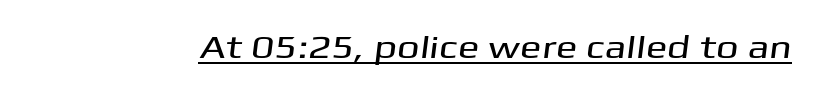
The image shows 32 px wide sans-serif type; set normal letter spacing, underlined; medium stroke contrast and a medium x-height.
